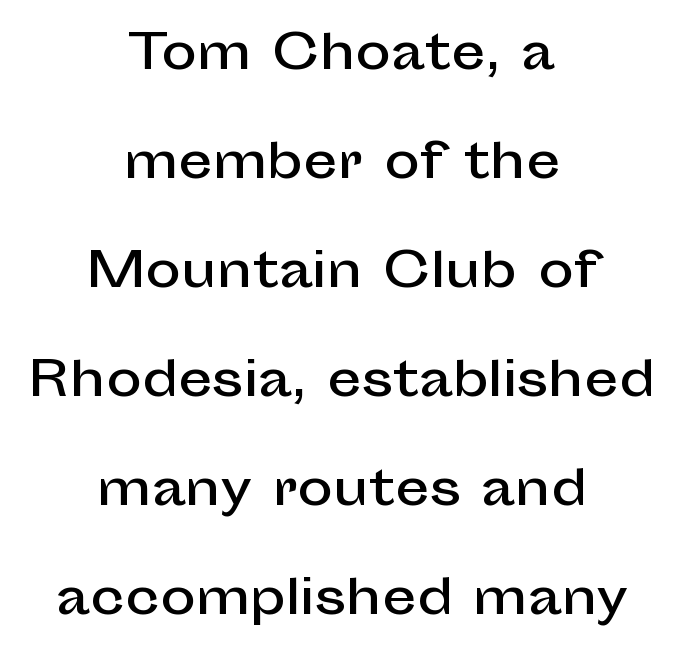
The image shows 48 px sans-serif type, upright; set centered, loose line spacing (2.27x), normal letter spacing, not underlined; low stroke contrast and a medium x-height.
